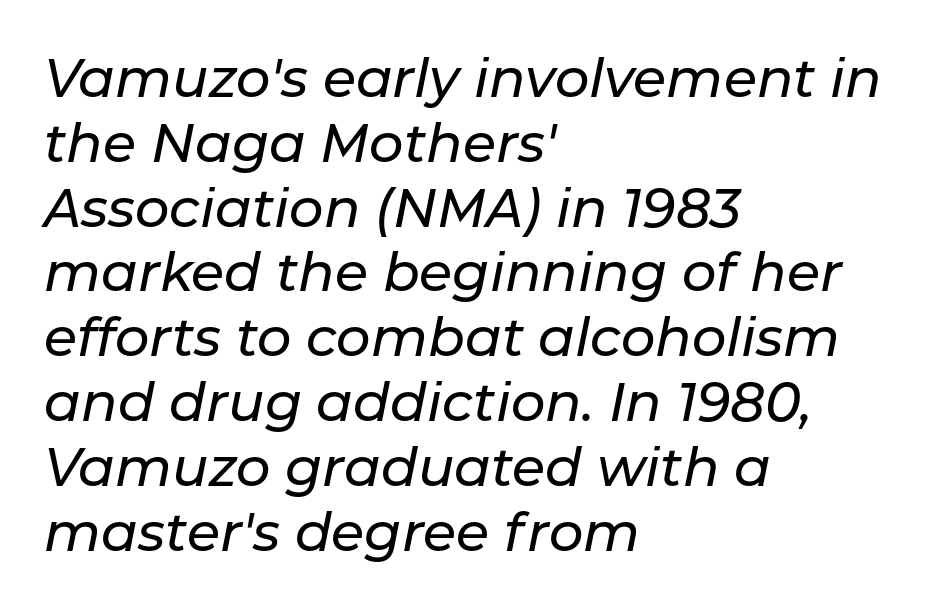
Q: Is the text italic (slanted)? A: Yes, it leans right by about 11 degrees.
Q: Is the text underlined? A: No.
Q: How is the paragraph aligned? A: Left-aligned.
Q: Is the spacing between letters normal or unusually wide? A: Normal.
Q: Width (condensed, normal, or wide)? A: Normal.
Q: Stroke contrast? A: Low.
Q: x-height? A: Medium.
Q: Monospaced? A: No.
